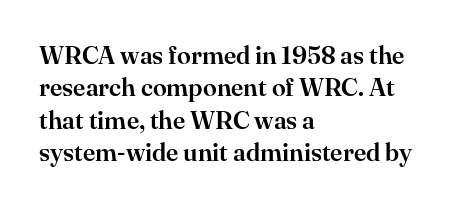
The image shows 25 px text type, upright; set left-aligned, normal line spacing (1.3x), normal letter spacing, not underlined.
